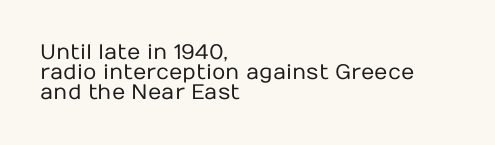
The image shows 21 px text type, upright; set left-aligned, tight line spacing (0.95x), normal letter spacing, not underlined.
